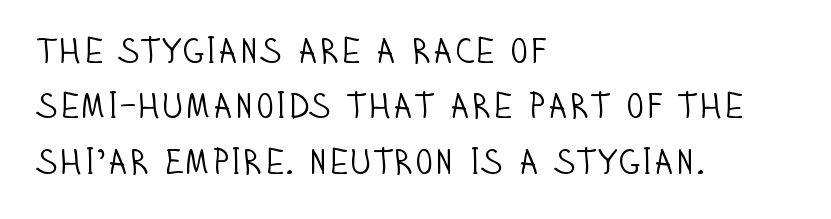
{"serif": "no", "italic": "no", "bold": "no", "weight": "light", "width": "condensed", "stroke_contrast": "low", "x_height": "large", "monospaced": "no", "underline": "no", "align": "left", "line_spacing": "normal", "line_spacing_ratio": 1.58, "letter_spacing": "normal", "letter_spacing_em": 0.0, "glyph_px": 35}
